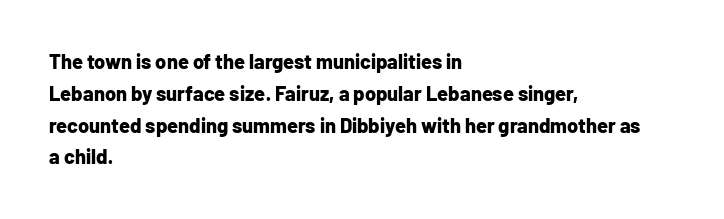
The image shows 20 px bold type, upright; set left-aligned, normal line spacing (1.59x), normal letter spacing, not underlined.
